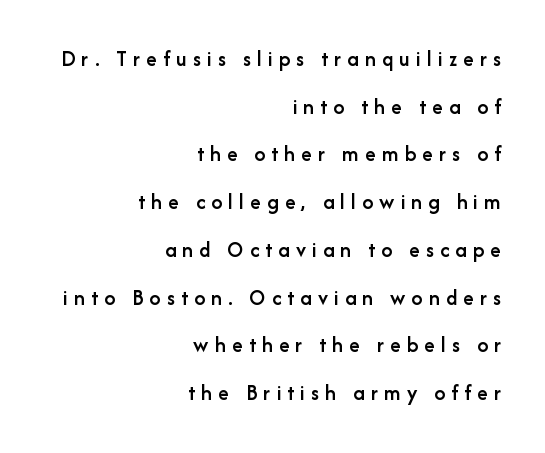
The image shows 22 px text type, upright; set right-aligned, loose line spacing (2.17x), unusually wide letter spacing (+0.28 em), not underlined.
